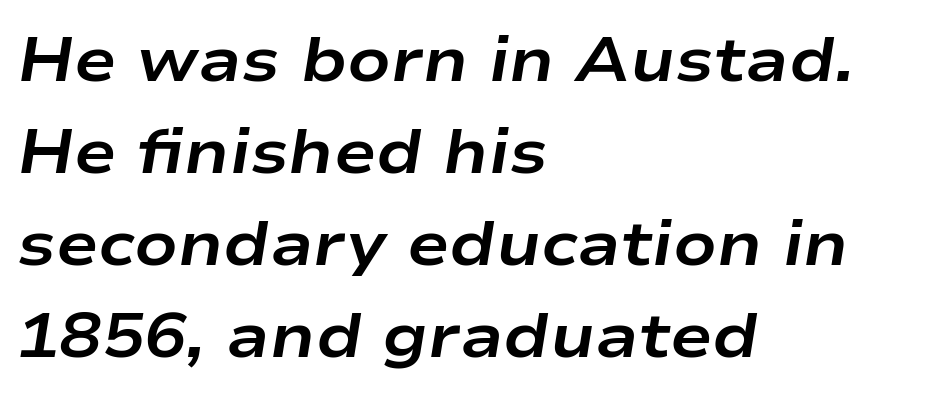
Q: Is the text bold? A: Yes.
Q: Is the text italic (slanted)? A: Yes, it leans right by about 9 degrees.
Q: Is the text underlined? A: No.
Q: How is the paragraph aligned? A: Left-aligned.
Q: Is the spacing between letters normal or unusually wide? A: Normal.
Q: Is the spacing between lines tight, normal or loose? A: Normal.
Q: Width (condensed, normal, or wide)? A: Wide.
Q: Stroke contrast? A: Low.
Q: x-height? A: Medium.
Q: Monospaced? A: No.
